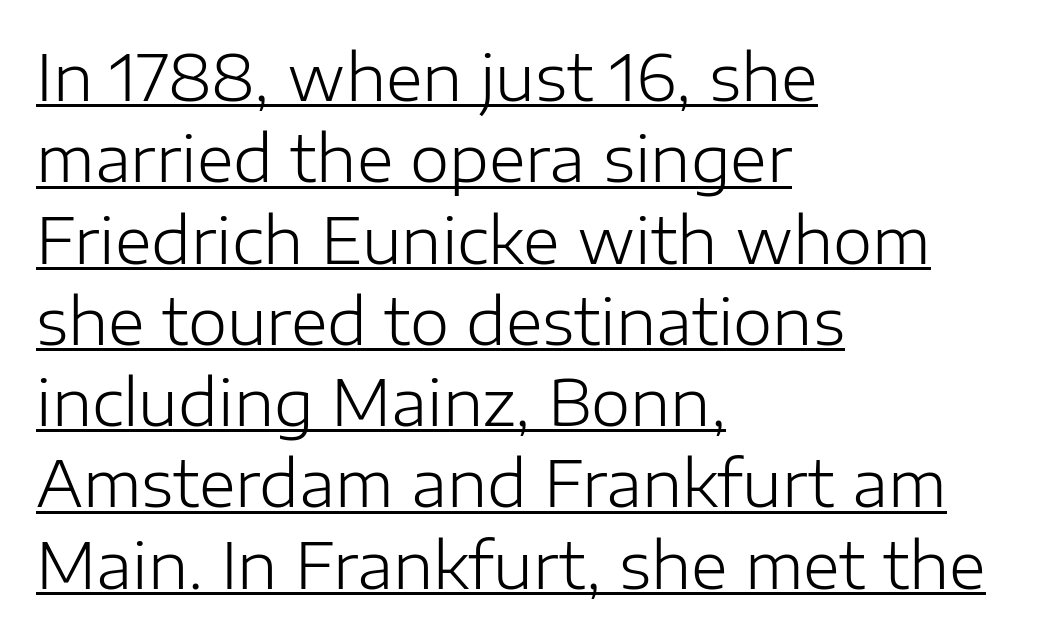
This sample keeps an unexceptional amount of space between lines. Weight: in the light-to-regular range. A continuous stroke trails under the words, as in a hyperlink. Does the type have serifs? No, each stem ends abruptly. The type sits square on the baseline with zero lean.
